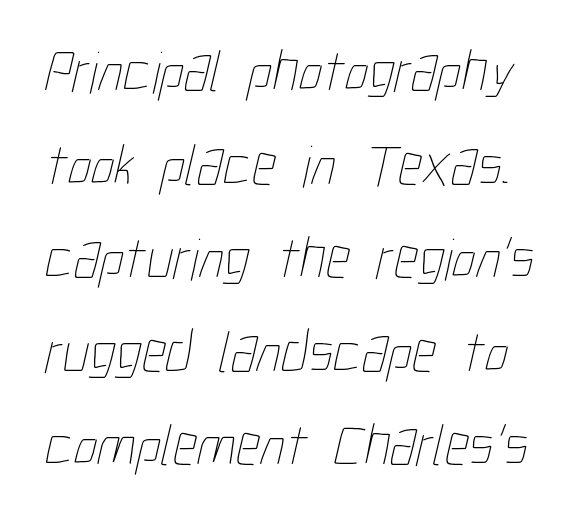
{"bold": "no", "weight": "thin", "width": "condensed", "stroke_contrast": "low", "x_height": "medium", "monospaced": "no", "underline": "no", "line_spacing": "normal", "line_spacing_ratio": 1.56, "letter_spacing": "normal", "letter_spacing_em": 0.0, "glyph_px": 60}
